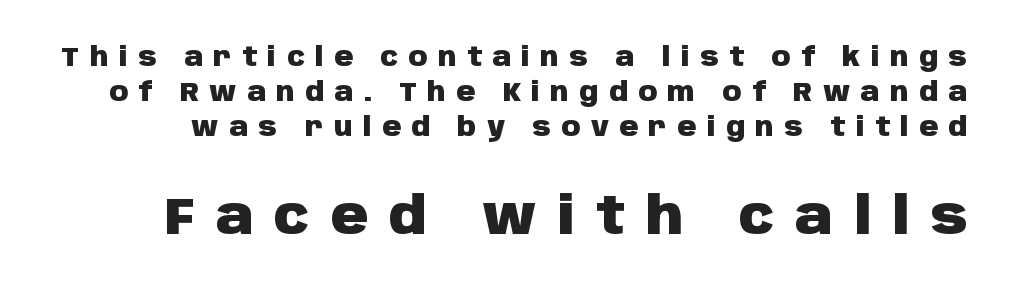
The image shows 52 px heavy sans-serif type, upright; set normal line spacing (1.35x), unusually wide letter spacing (+0.4 em), not underlined; the second (bottom) block is 2.0x larger; low stroke contrast and a large x-height.
